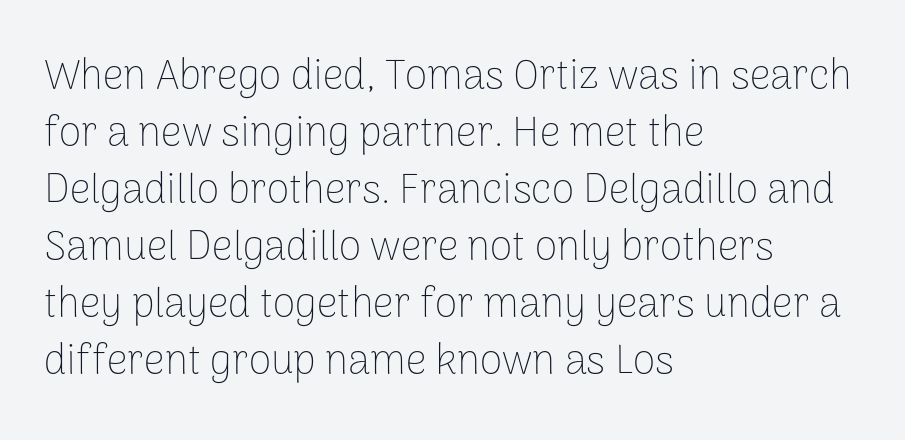
{"serif": "no", "italic": "no", "bold": "no", "weight": "thin", "width": "normal", "stroke_contrast": "low", "x_height": "medium", "monospaced": "no", "underline": "no", "align": "left", "line_spacing": "normal", "line_spacing_ratio": 1.39, "letter_spacing": "normal", "letter_spacing_em": 0.0, "glyph_px": 41}
